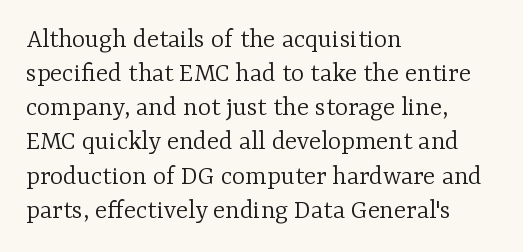
The image shows 28 px light serif type, upright; set left-aligned, line spacing 1.22x, normal letter spacing, not underlined; low stroke contrast and a medium x-height.
